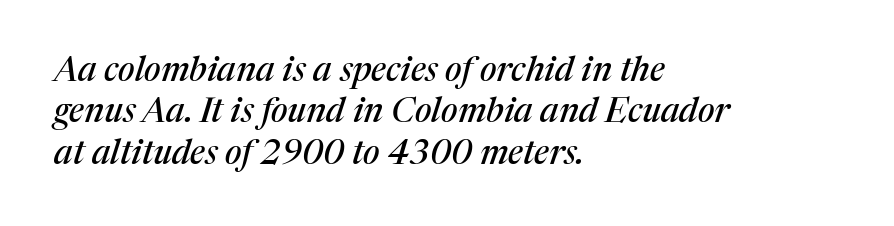
This sample has the flowing, uneven cadence of proportional lettering. Tracking value appears to be zero — textbook default spacing. Lines of text with bare space underneath. Alignment: flush left. You can tell it's italic because the verticals aren't actually vertical. The face used here is seriffed, in the tradition of book romans.
